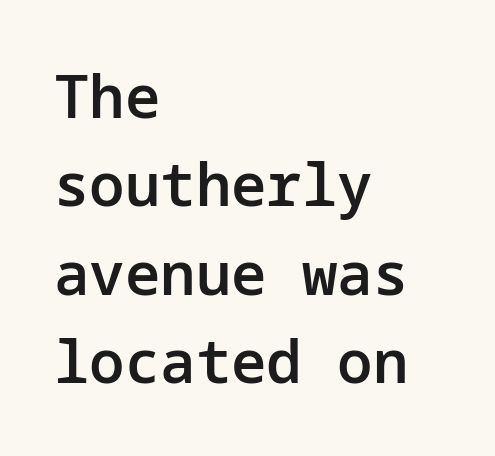
This sample keeps an unexceptional amount of space between lines. Caption: semibold face, moderately heavy strokes. In CSS terms this would be text-align: left. Notice how the stems are strictly vertical — no italics here. In terms of letterspacing, this is plain default setting. Does the type have serifs? No, each stem ends abruptly.
